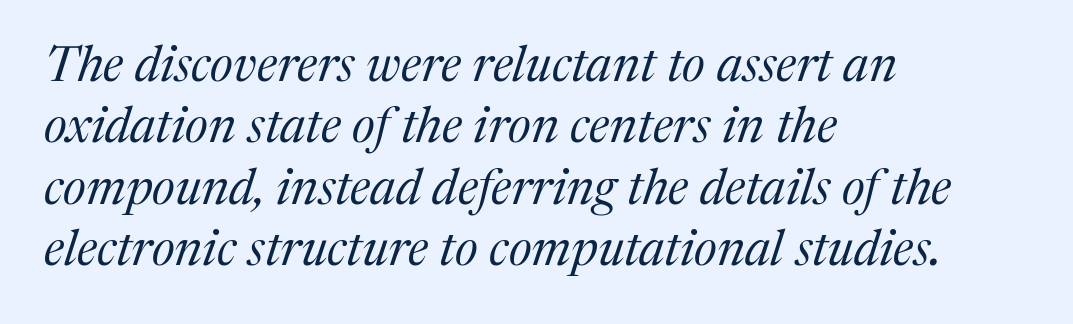
Caption: face not bold, strokes unweighted. Any mark beneath the type? The region is blank. Spacing verdict: proportional, widths tailored to each character. The face used here is seriffed, in the tradition of book romans.
